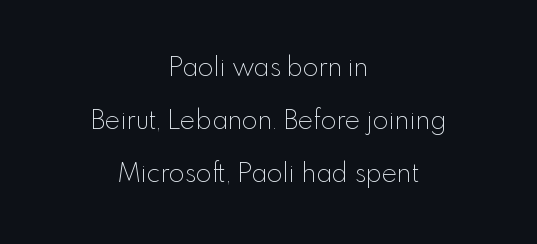
The image shows 26 px text type, upright; set centered, loose line spacing (2.03x), normal letter spacing, not underlined.
